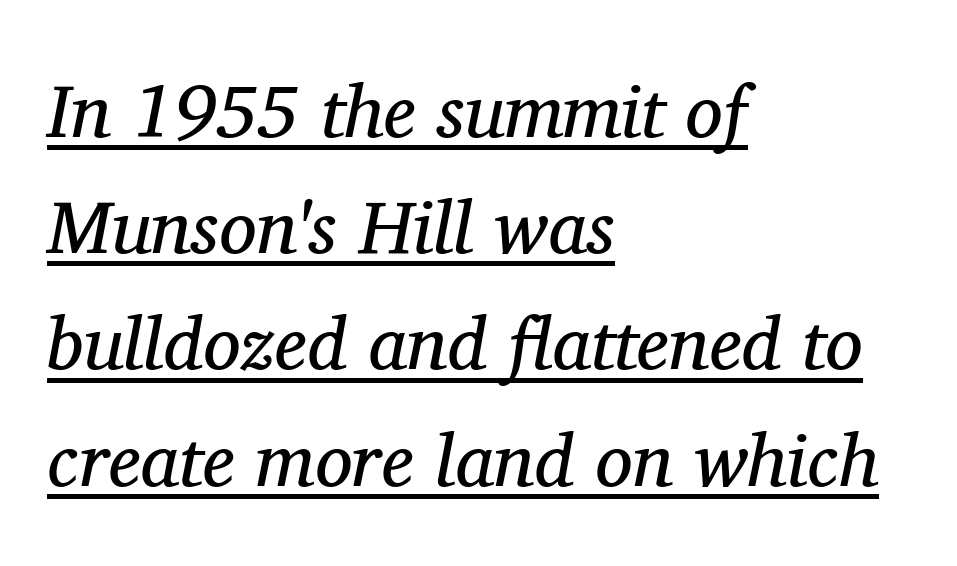
The image shows 75 px regular-weight serif type, italic (leaning right); set left-aligned, normal line spacing (1.55x), normal letter spacing, underlined; medium stroke contrast and a medium x-height.
